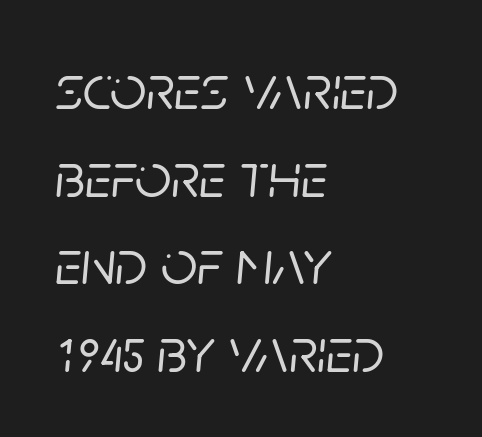
Q: Is the text italic (slanted)? A: Yes, it leans right by about 5 degrees.
Q: Is the text underlined? A: No.
Q: How is the paragraph aligned? A: Left-aligned.
Q: Is the spacing between letters normal or unusually wide? A: Normal.
Q: Is the spacing between lines tight, normal or loose? A: Normal.
Q: Width (condensed, normal, or wide)? A: Normal.
Q: Stroke contrast? A: Low.
Q: x-height? A: Large.
Q: Monospaced? A: No.
